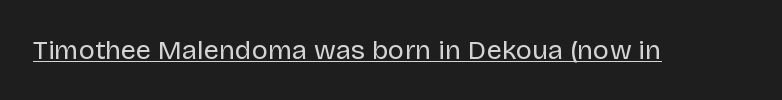
{"italic": "no", "bold": "no", "underline": "yes", "letter_spacing": "normal", "letter_spacing_em": 0.0, "glyph_px": 27}
